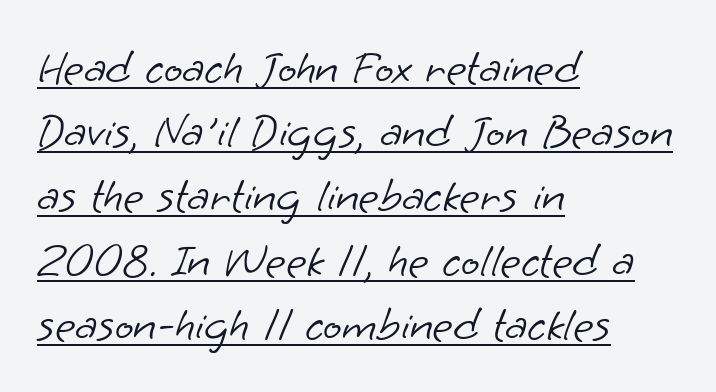
{"serif": "no", "bold": "no", "weight": "light", "width": "normal", "stroke_contrast": "low", "x_height": "small", "monospaced": "no", "underline": "yes", "align": "left", "line_spacing": "normal", "line_spacing_ratio": 1.31, "letter_spacing": "normal", "letter_spacing_em": 0.0, "glyph_px": 49}
